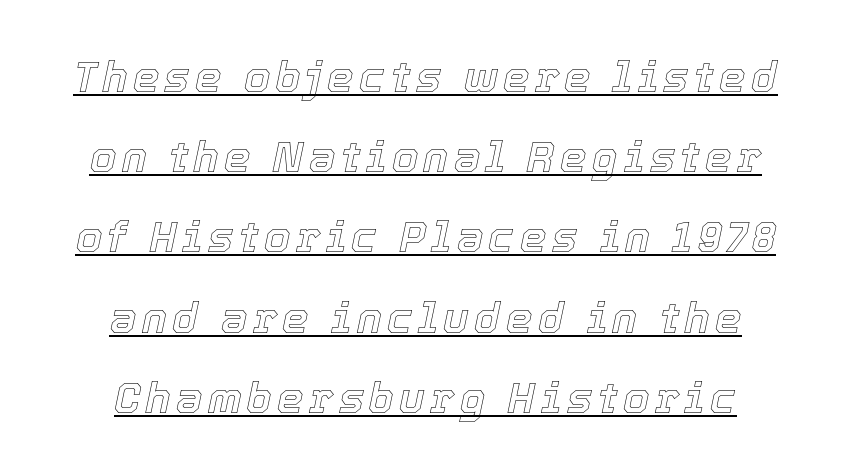
Q: Is the text italic (slanted)? A: Yes, it leans right by about 12 degrees.
Q: Is the text underlined? A: Yes.
Q: How is the paragraph aligned? A: Centered.
Q: Is the spacing between lines tight, normal or loose? A: Loose.
Q: Width (condensed, normal, or wide)? A: Normal.
Q: x-height? A: Medium.
Q: Monospaced? A: No.
